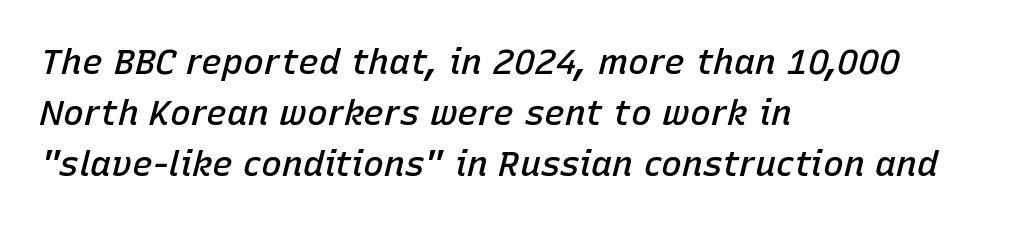
The image shows 35 px semibold type, italic (leaning right); set left-aligned, normal line spacing (1.46x), normal letter spacing, not underlined; low stroke contrast and a medium x-height.
